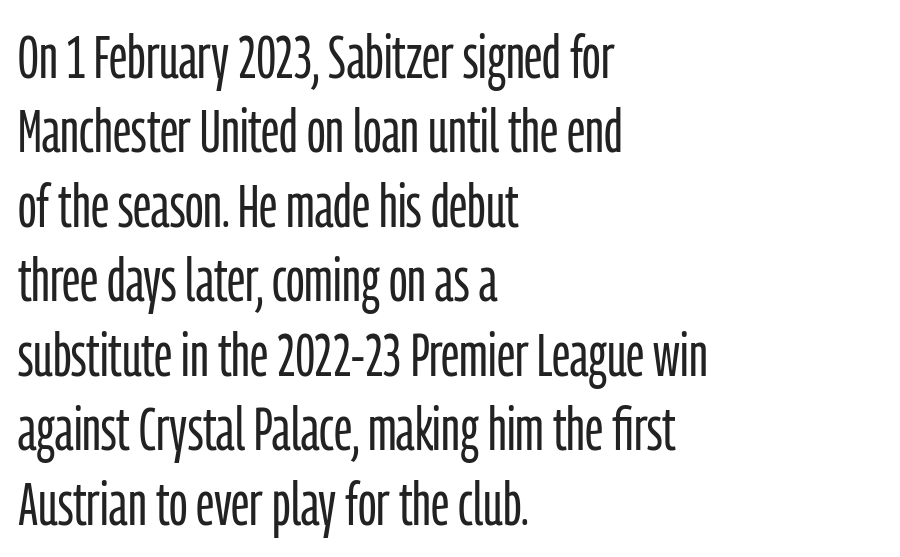
{"serif": "no", "italic": "no", "bold": "no", "weight": "light", "width": "condensed", "stroke_contrast": "low", "x_height": "medium", "monospaced": "no", "underline": "no", "align": "left", "line_spacing_ratio": 1.22, "letter_spacing": "normal", "letter_spacing_em": 0.0, "glyph_px": 61}
